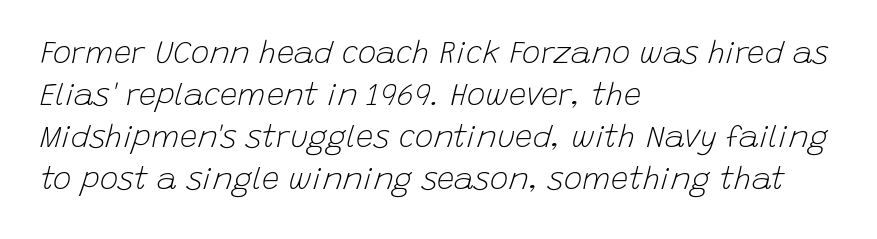
These lines sit exactly where default settings would place them. Weight: regular or lighter. Nobody drew a line under any word here. This sample uses plain, unmodified letter spacing. Emphasis-style slanted type is in use. If you drew a ruler down the left edge, every line would touch it.
